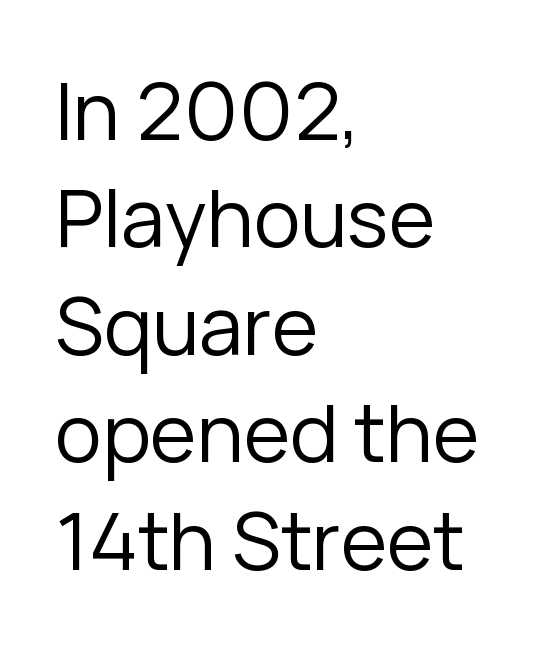
Q: Is the text bold? A: No.
Q: Is the text italic (slanted)? A: No, it is upright.
Q: Is the typeface a serif or a sans-serif typeface? A: Sans-serif.
Q: Is the text underlined? A: No.
Q: How is the paragraph aligned? A: Left-aligned.
Q: Is the spacing between letters normal or unusually wide? A: Normal.
Q: Is the spacing between lines tight, normal or loose? A: Normal.
Q: Width (condensed, normal, or wide)? A: Normal.
Q: Stroke contrast? A: Low.
Q: x-height? A: Medium.
Q: Monospaced? A: No.
